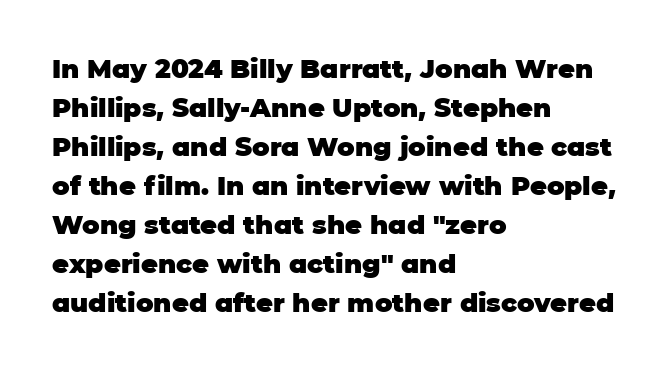
Q: Is the text bold? A: Yes.
Q: Is the text italic (slanted)? A: No, it is upright.
Q: Is the text underlined? A: No.
Q: How is the paragraph aligned? A: Left-aligned.
Q: Is the spacing between letters normal or unusually wide? A: Normal.
Q: Is the spacing between lines tight, normal or loose? A: Normal.
